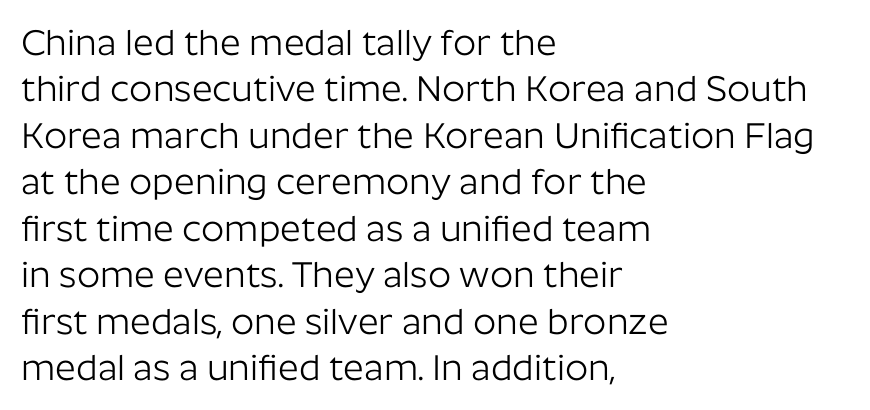
Honestly, the letter spacing is just normal — you wouldn't notice it. The characters are drawn with everyday or finer stroke widths. The line-height multiplier appears to be the usual default. Plain, unruled lines of type. Varying glyph widths throughout — classic text-font behaviour.
